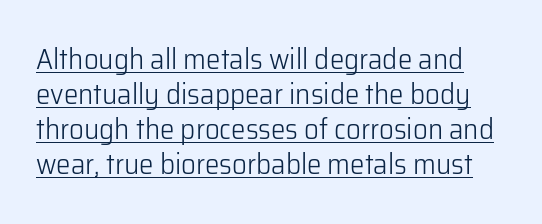
The image shows 29 px light sans-serif type, upright; set line spacing 1.21x, normal letter spacing, underlined; low stroke contrast and a medium x-height.
